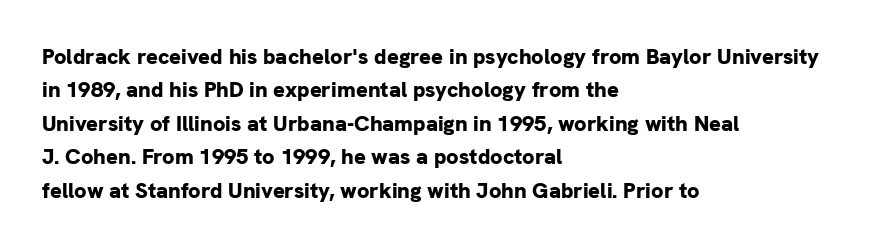
Q: Is the text bold? A: Yes.
Q: Is the text italic (slanted)? A: No, it is upright.
Q: Is the text underlined? A: No.
Q: How is the paragraph aligned? A: Left-aligned.
Q: Is the spacing between letters normal or unusually wide? A: Normal.
Q: Is the spacing between lines tight, normal or loose? A: Normal.
